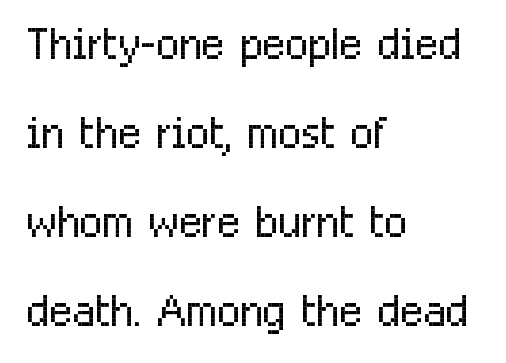
Q: Is the text bold? A: No.
Q: Is the text italic (slanted)? A: No, it is upright.
Q: Is the typeface a serif or a sans-serif typeface? A: Sans-serif.
Q: Is the text underlined? A: No.
Q: How is the paragraph aligned? A: Left-aligned.
Q: Is the spacing between letters normal or unusually wide? A: Normal.
Q: Is the spacing between lines tight, normal or loose? A: Normal.
Q: Width (condensed, normal, or wide)? A: Condensed.
Q: Stroke contrast? A: Low.
Q: x-height? A: Medium.
Q: Monospaced? A: No.
